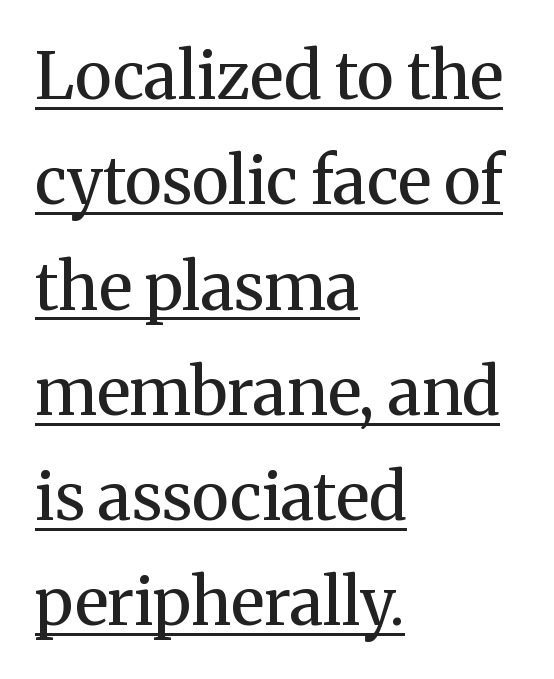
The typesetter chose a ragged-right arrangement here. Tracking value appears to be zero — textbook default spacing. Looks like someone drew a line under every word here. This is roman type, the default non-slanted kind. Quick note: interline space is typical.
